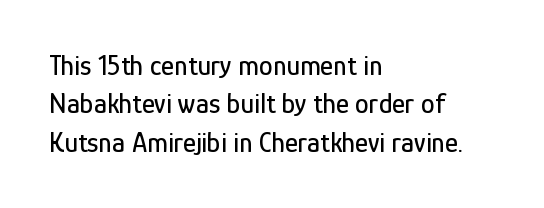
The image shows 28 px condensed sans-serif type, upright; set left-aligned, normal line spacing (1.37x), normal letter spacing, not underlined; low stroke contrast and a medium x-height.
